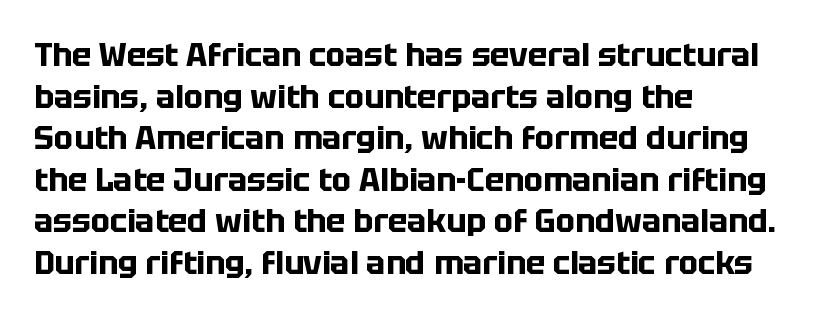
Q: Is the text bold? A: Yes.
Q: Is the text italic (slanted)? A: No, it is upright.
Q: Is the typeface a serif or a sans-serif typeface? A: Sans-serif.
Q: Is the text underlined? A: No.
Q: How is the paragraph aligned? A: Left-aligned.
Q: Is the spacing between letters normal or unusually wide? A: Normal.
Q: Is the spacing between lines tight, normal or loose? A: Normal.
Q: Width (condensed, normal, or wide)? A: Normal.
Q: Stroke contrast? A: Low.
Q: x-height? A: Large.
Q: Monospaced? A: No.
